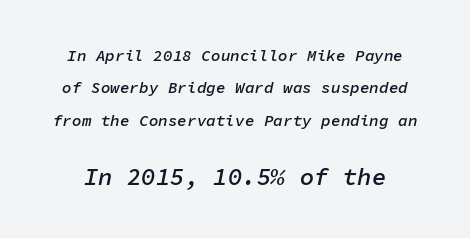
The image shows 24 px text type, italic (leaning right); set loose line spacing (2.02x), normal letter spacing, not underlined; the second (bottom) block is 1.5x larger.
